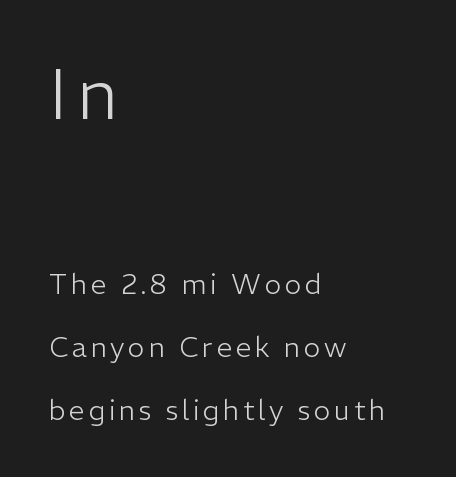
The image shows 71 px light sans-serif type, upright; set left-aligned, loose line spacing (2.25x), not underlined; the first (top) block is 2.54x larger; low stroke contrast and a medium x-height.
